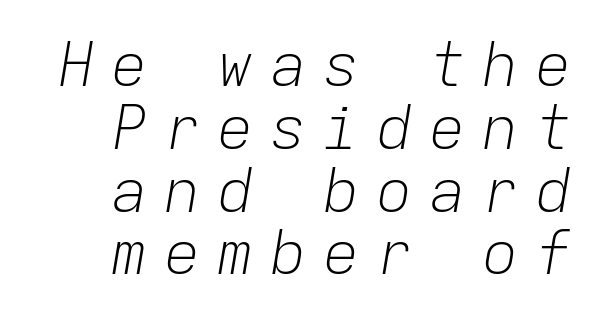
Compared with ordinary roman type, these characters are visibly tilted. Note the uniform advance width — an 'i' takes as much space as an 'm'. The rag falls on the left side of this text block. Glyph-to-glyph distance is far greater than everyday printed text. Honestly, the rows look squashed on top of each other.
